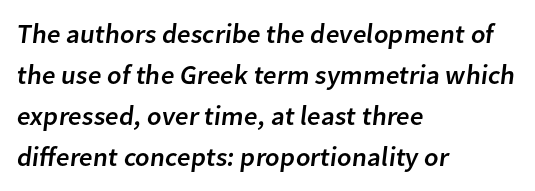
{"underline": "no", "align": "left", "line_spacing": "normal", "line_spacing_ratio": 1.52, "letter_spacing": "normal", "letter_spacing_em": 0.0, "glyph_px": 27}
